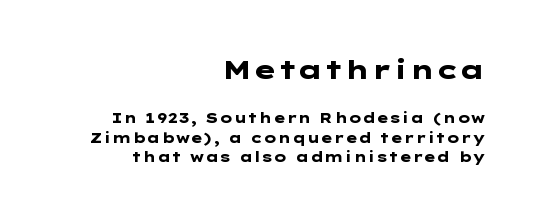
Q: Is the text bold? A: Yes.
Q: Is the text italic (slanted)? A: No, it is upright.
Q: Is the text underlined? A: No.
Q: How is the paragraph aligned? A: Right-aligned.
Q: Is the spacing between letters normal or unusually wide? A: Normal.
Q: Is the spacing between lines tight, normal or loose? A: Normal.
Q: Which block of text is set in a larger size, the first (top) or the second (bottom)? A: The first (top) one.
